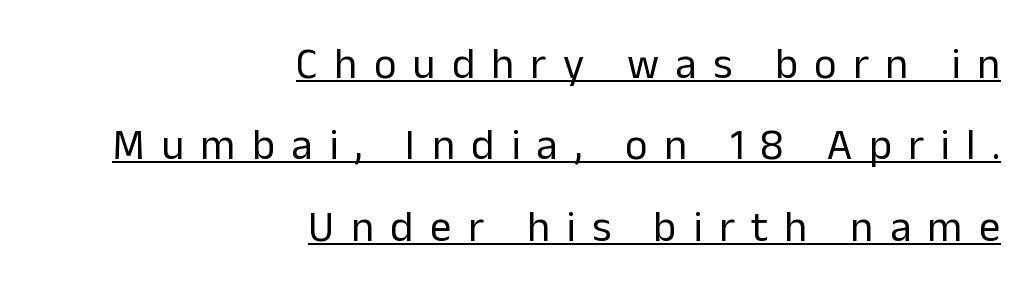
A baseline rule has been typeset under these characters. Is this a sans? Yes — the strokes have no serifs. What stands out about the letter spacing? Its width — letters are far apart. The letters stand upright; this is a roman face. The setting favours the right margin, as signatures and pull-quotes sometimes do.
